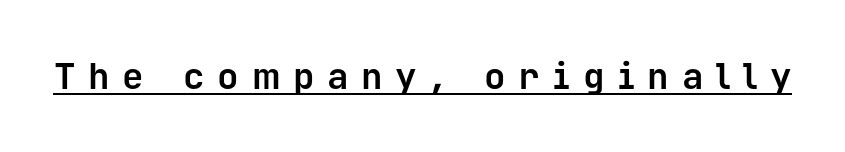
Q: Is the text bold? A: Yes.
Q: Is the text italic (slanted)? A: No, it is upright.
Q: Is the typeface a serif or a sans-serif typeface? A: Sans-serif.
Q: Is the text underlined? A: Yes.
Q: Is the spacing between letters normal or unusually wide? A: Unusually wide.
Q: Width (condensed, normal, or wide)? A: Normal.
Q: Stroke contrast? A: Low.
Q: x-height? A: Medium.
Q: Monospaced? A: Yes.
